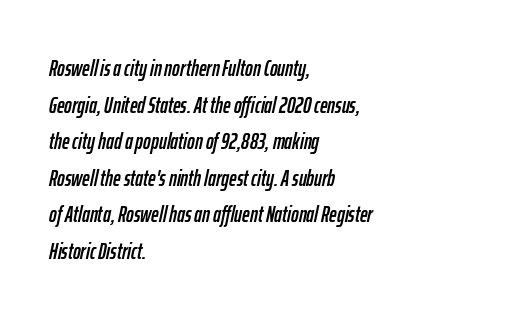
{"italic": "yes", "lean": "right", "slant_degrees": 12, "underline": "no", "align": "left", "line_spacing": "normal", "line_spacing_ratio": 1.59, "letter_spacing": "normal", "letter_spacing_em": 0.0, "glyph_px": 23}
